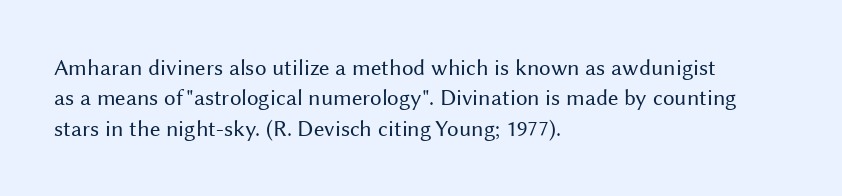
The image shows 23 px text type, upright; set left-aligned, normal line spacing (1.32x), normal letter spacing, not underlined.
